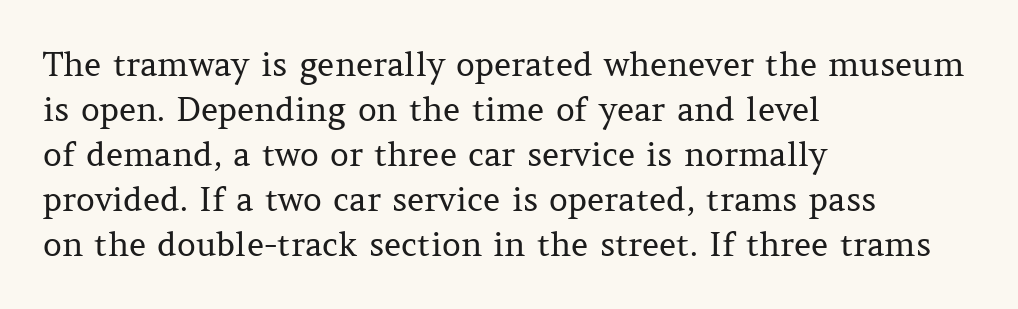
The image shows 33 px regular-weight serif type, upright; set left-aligned, normal line spacing (1.36x), normal letter spacing, not underlined; medium stroke contrast and a medium x-height.
